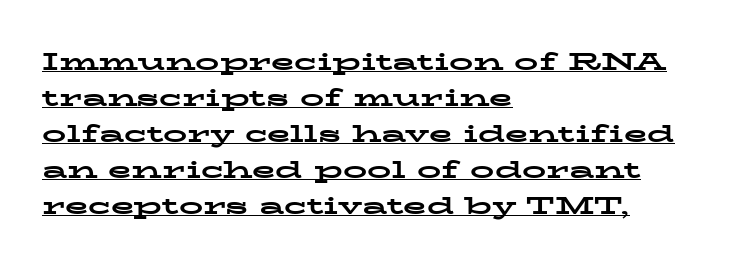
Rendered with straight, roman letterforms. In terms of letterspacing, this is plain default setting. The text block is weighted toward the left margin, trailing off unevenly rightward. Quick note: underline on. A dark, heavy texture on the line: the type is bold. The passage shown stacks its lines at a standard gap.
